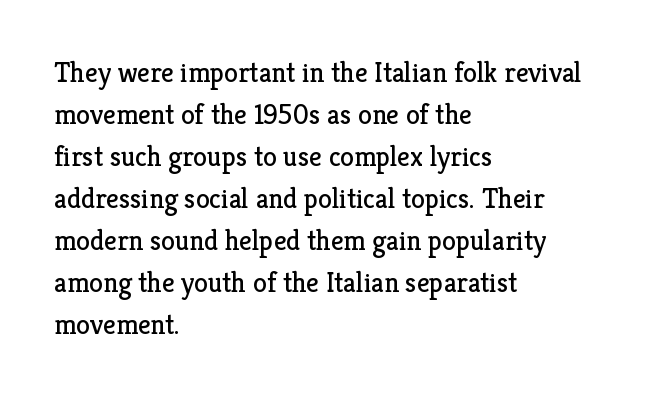
The image shows 28 px regular-weight serif type, upright; set left-aligned, normal line spacing (1.5x), normal letter spacing, not underlined; low stroke contrast and a medium x-height.
